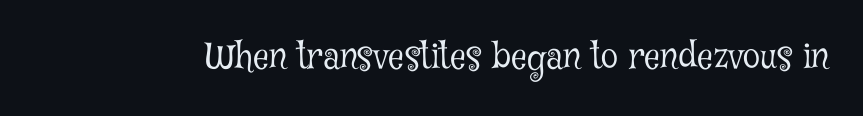
The image shows 35 px light, condensed serif type, upright; set normal letter spacing, not underlined; low stroke contrast and a medium x-height.
